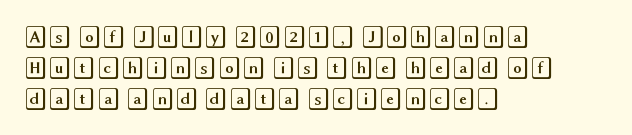
{"italic": "no", "underline": "no", "align": "left", "line_spacing": "normal", "line_spacing_ratio": 1.42, "letter_spacing": "normal", "letter_spacing_em": 0.0, "glyph_px": 22}
